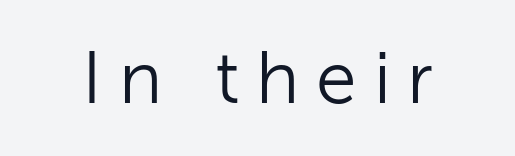
The image shows 73 px light sans-serif type, upright; set unusually wide letter spacing (+0.23 em), not underlined; low stroke contrast and a medium x-height.
